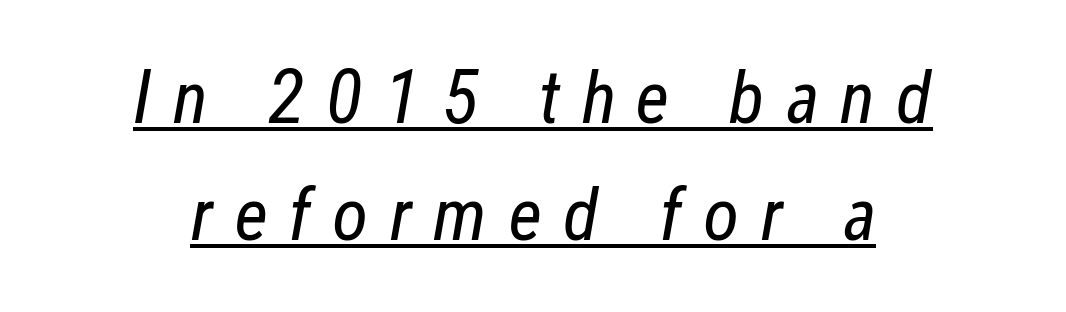
Q: Is the text bold? A: No.
Q: Is the text italic (slanted)? A: Yes, it leans right by about 12 degrees.
Q: Is the text underlined? A: Yes.
Q: How is the paragraph aligned? A: Centered.
Q: Is the spacing between letters normal or unusually wide? A: Unusually wide.
Q: Is the spacing between lines tight, normal or loose? A: Normal.
Q: Width (condensed, normal, or wide)? A: Condensed.
Q: Stroke contrast? A: Low.
Q: x-height? A: Medium.
Q: Monospaced? A: No.
